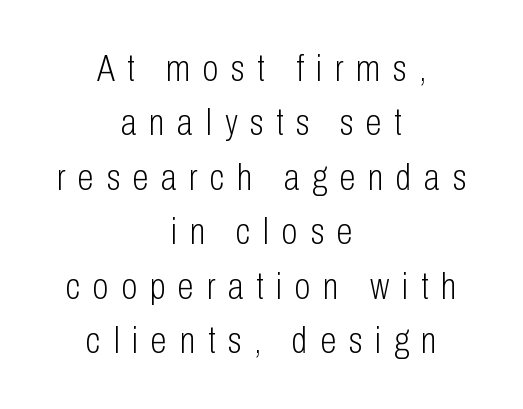
The rendering positions every line midway between the sides. Unlike a traditional serif, this face leaves its strokes unadorned. Letters rest on an invisible, unmarked baseline. The rendering inserts visible extra space after every character. Is the type heavy? It reads as light-to-regular instead. Reading down the column, the eye jumps a familiar distance to each next line.
